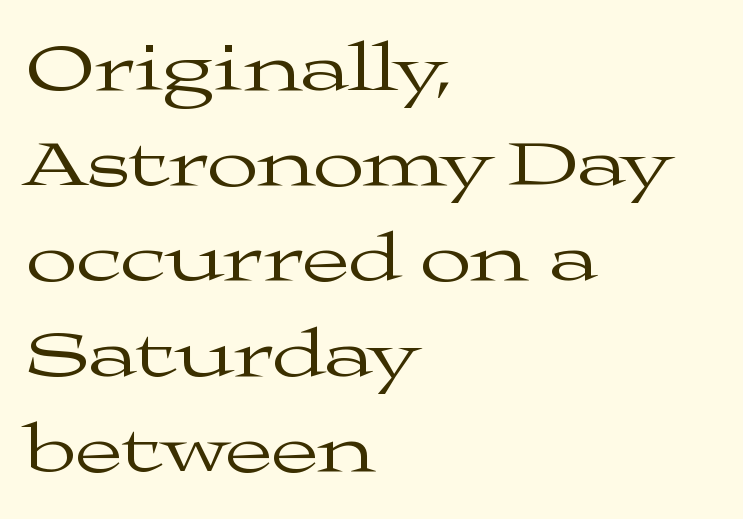
{"serif": "yes", "italic": "no", "bold": "no", "weight": "regular", "width": "wide", "stroke_contrast": "medium", "x_height": "medium", "monospaced": "no", "underline": "no", "align": "left", "line_spacing": "normal", "line_spacing_ratio": 1.4, "letter_spacing": "normal", "letter_spacing_em": 0.0, "glyph_px": 68}
